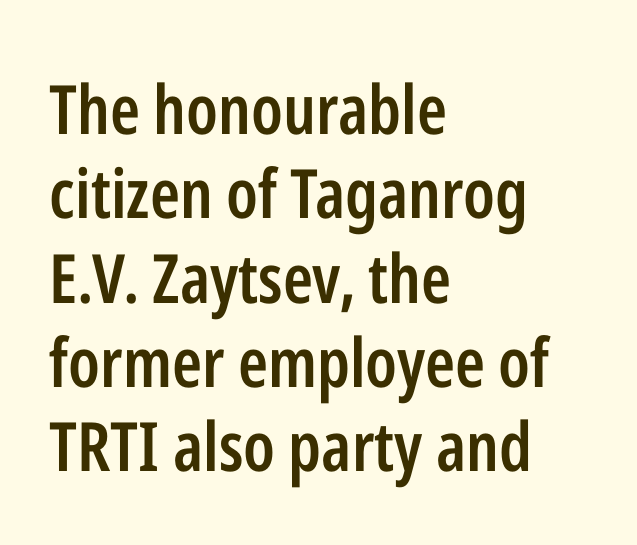
{"serif": "no", "italic": "no", "bold": "semi", "weight": "semibold", "width": "condensed", "stroke_contrast": "low", "x_height": "medium", "monospaced": "no", "underline": "no", "align": "left", "line_spacing_ratio": 1.24, "letter_spacing": "normal", "letter_spacing_em": 0.0, "glyph_px": 68}
